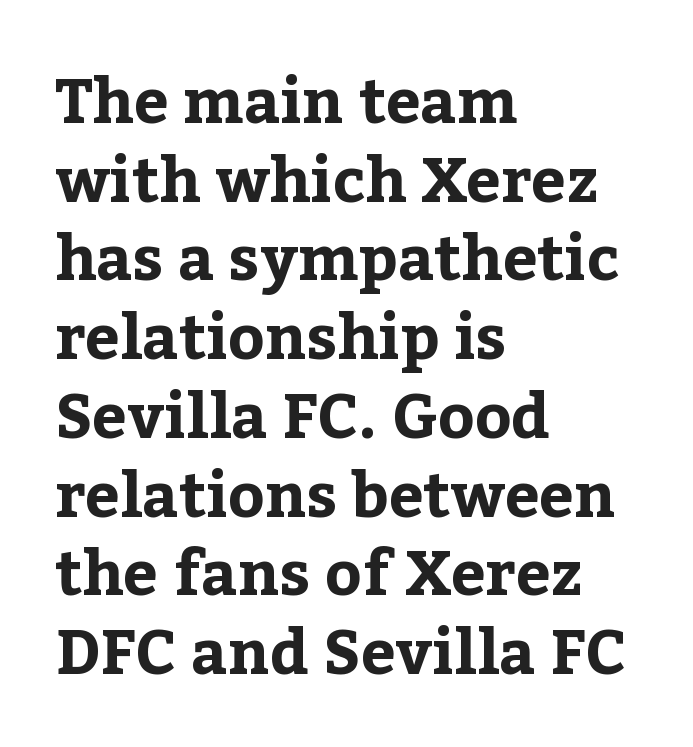
{"serif": "yes", "italic": "no", "bold": "yes", "weight": "bold", "width": "normal", "stroke_contrast": "low", "x_height": "medium", "monospaced": "no", "underline": "no", "align": "left", "line_spacing": "normal", "line_spacing_ratio": 1.27, "letter_spacing": "normal", "letter_spacing_em": 0.0, "glyph_px": 62}
